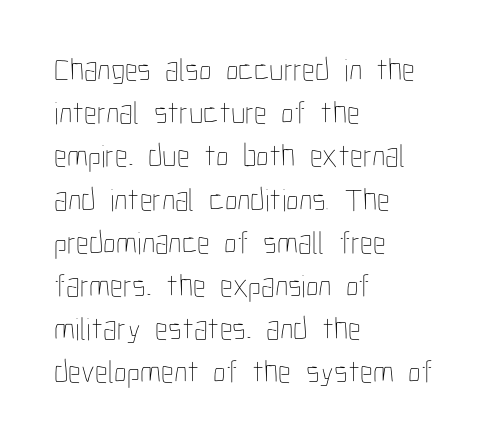
Glance below the letters and you will spot only blank space. The typography opts for an upright posture over an oblique one. Compared with typical paragraphs, the rows here are spaced about the same. Each letter keeps its own natural width here, so spacing adapts to shape. Summary of weight: not heavy and not bold.
